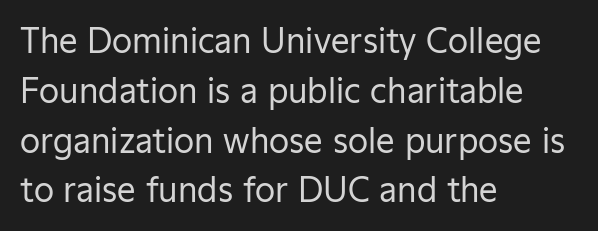
{"serif": "no", "italic": "no", "bold": "no", "weight": "regular", "width": "normal", "stroke_contrast": "low", "x_height": "medium", "monospaced": "no", "underline": "no", "align": "left", "line_spacing": "normal", "line_spacing_ratio": 1.51, "letter_spacing": "normal", "letter_spacing_em": 0.0, "glyph_px": 33}
